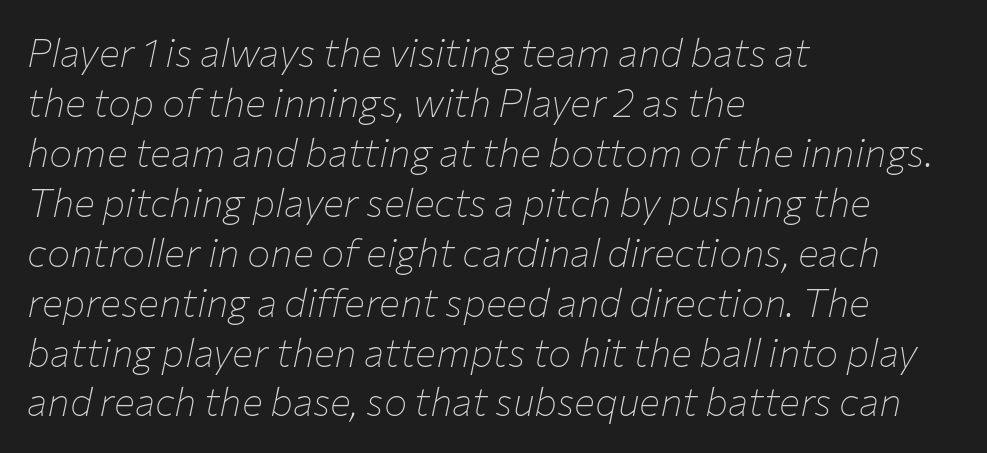
Quick note: interline space is typical. Which margin do the lines hug? The left one — the right edge is uneven. The passage shown is typed in a proportional face where columns would drift. The horizontal fit of the characters is conventional and even. Italic: yes, the glyphs are oblique. Weight class: somewhere from thin through regular.
